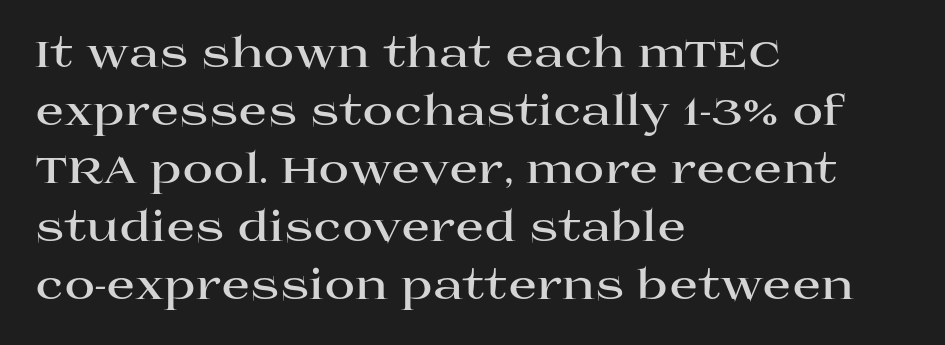
Q: Is the text bold? A: Yes.
Q: Is the text italic (slanted)? A: No, it is upright.
Q: Is the typeface a serif or a sans-serif typeface? A: Serif.
Q: Is the text underlined? A: No.
Q: How is the paragraph aligned? A: Left-aligned.
Q: Is the spacing between letters normal or unusually wide? A: Normal.
Q: Is the spacing between lines tight, normal or loose? A: Normal.
Q: Width (condensed, normal, or wide)? A: Wide.
Q: Stroke contrast? A: High.
Q: x-height? A: Large.
Q: Monospaced? A: No.
